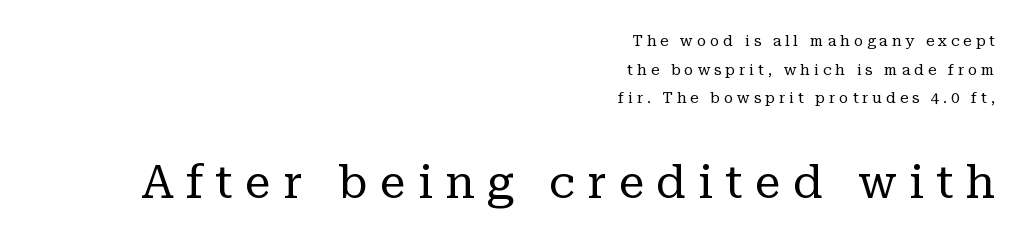
Q: Is the text bold? A: No.
Q: Is the text italic (slanted)? A: No, it is upright.
Q: Is the typeface a serif or a sans-serif typeface? A: Serif.
Q: Is the text underlined? A: No.
Q: How is the paragraph aligned? A: Right-aligned.
Q: Is the spacing between letters normal or unusually wide? A: Unusually wide.
Q: Is the spacing between lines tight, normal or loose? A: Loose.
Q: Which block of text is set in a larger size, the first (top) or the second (bottom)? A: The second (bottom) one.
Q: Width (condensed, normal, or wide)? A: Normal.
Q: Stroke contrast? A: Low.
Q: x-height? A: Medium.
Q: Monospaced? A: No.
